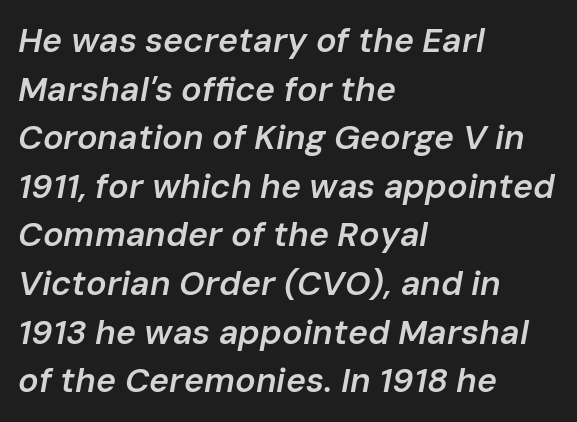
The image shows 34 px semibold type, italic (leaning right); set left-aligned, normal line spacing (1.43x), normal letter spacing, not underlined; low stroke contrast and a medium x-height.
